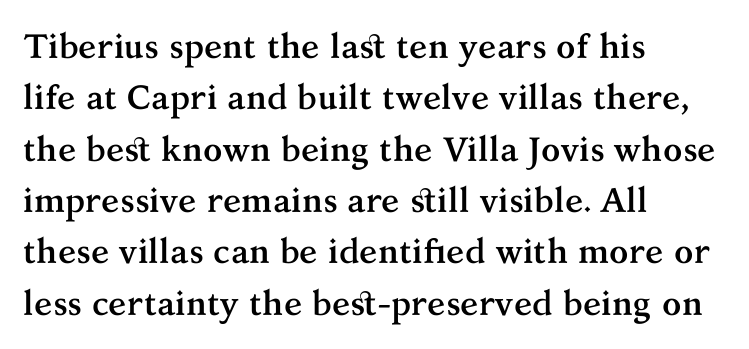
Q: Is the text bold? A: Yes.
Q: Is the text italic (slanted)? A: No, it is upright.
Q: Is the typeface a serif or a sans-serif typeface? A: Serif.
Q: Is the text underlined? A: No.
Q: How is the paragraph aligned? A: Left-aligned.
Q: Is the spacing between letters normal or unusually wide? A: Normal.
Q: Is the spacing between lines tight, normal or loose? A: Normal.
Q: Width (condensed, normal, or wide)? A: Normal.
Q: Stroke contrast? A: Medium.
Q: x-height? A: Medium.
Q: Monospaced? A: No.
